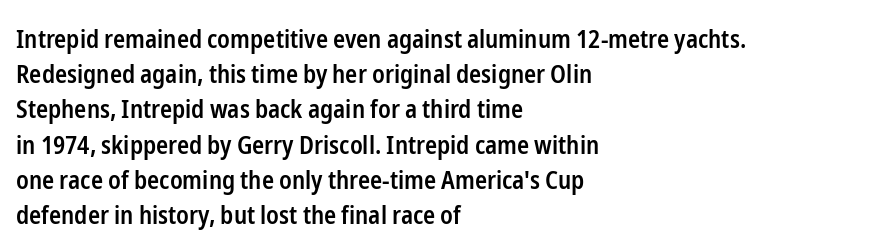
Heft: intermediate — a semibold. No word sits above an underline. Successive baselines arrive at the customary interval. Inter-character spacing is left at the font's built-in metrics. Reading down the block, your eye returns to a fixed left position each line. Italic? Not at all — the glyphs are vertical.
